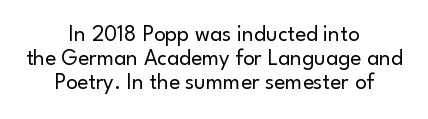
Q: Is the text bold? A: No.
Q: Is the text italic (slanted)? A: No, it is upright.
Q: Is the text underlined? A: No.
Q: How is the paragraph aligned? A: Centered.
Q: Is the spacing between letters normal or unusually wide? A: Normal.
Q: Is the spacing between lines tight, normal or loose? A: Tight.
